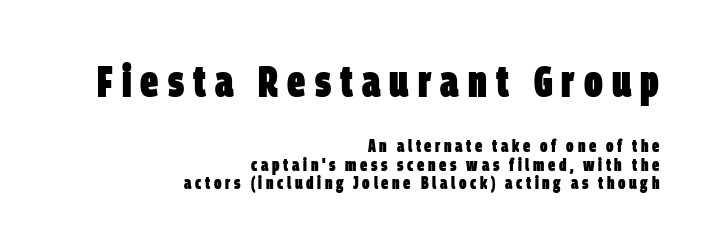
{"serif": "no", "bold": "yes", "weight": "heavy", "width": "condensed", "stroke_contrast": "low", "x_height": "large", "monospaced": "no", "underline": "no", "align": "right", "line_spacing": "tight", "line_spacing_ratio": 1.01, "letter_spacing": "wide", "letter_spacing_em": 0.2, "larger_block": "first", "size_ratio": 2.5, "glyph_px": 45}
